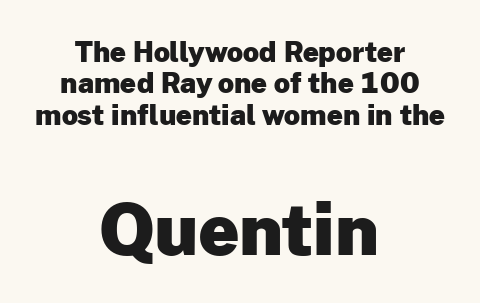
Does the leading feel generous? Not at all — it's pinched. The rendering uses natural spacing where letterforms have individual widths. On the weight axis this lands at bold, roughly 700. Horizontal alignment here is central, giving a formal, balanced look.
